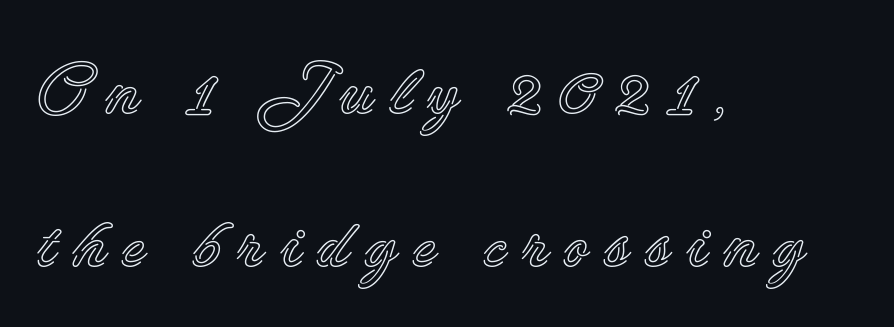
In CSS terms this would be text-align: left. Descender tails drop into unmarked territory. Airy leading.
